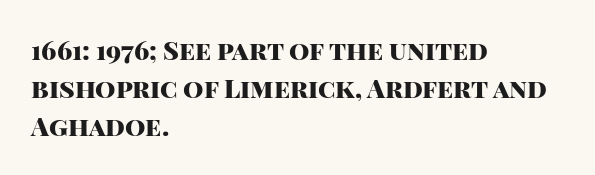
One glance says typical: line gaps are just what's usual. Students, note that the glyphs here touch the page at normal intervals. When letters stand straight like this, we call the style roman or upright. The string is rendered with underlining switched off. Casual observation: everything's shoved over to the left.
